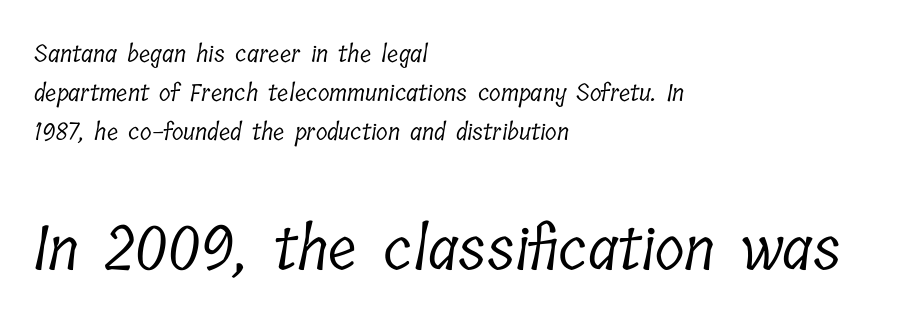
{"serif": "yes", "bold": "no", "weight": "light", "width": "condensed", "stroke_contrast": "low", "x_height": "medium", "monospaced": "no", "underline": "no", "align": "left", "line_spacing": "normal", "line_spacing_ratio": 1.62, "letter_spacing": "normal", "letter_spacing_em": 0.0, "larger_block": "second", "size_ratio": 2.54, "glyph_px": 61}
